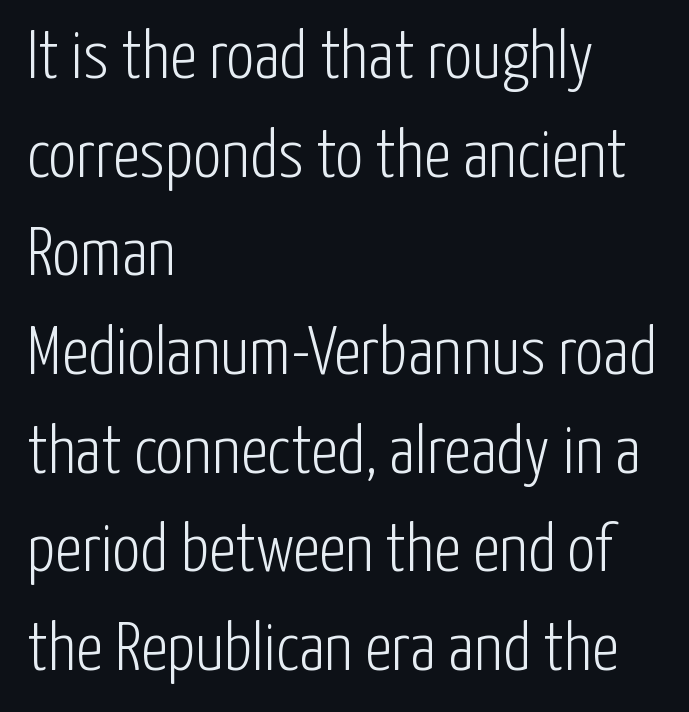
Q: Is the text bold? A: No.
Q: Is the text italic (slanted)? A: No, it is upright.
Q: Is the typeface a serif or a sans-serif typeface? A: Sans-serif.
Q: Is the text underlined? A: No.
Q: How is the paragraph aligned? A: Left-aligned.
Q: Is the spacing between letters normal or unusually wide? A: Normal.
Q: Is the spacing between lines tight, normal or loose? A: Normal.
Q: Width (condensed, normal, or wide)? A: Condensed.
Q: Stroke contrast? A: Low.
Q: x-height? A: Medium.
Q: Monospaced? A: No.
